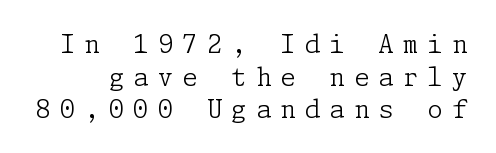
Q: Is the text bold? A: No.
Q: Is the text italic (slanted)? A: No, it is upright.
Q: Is the text underlined? A: No.
Q: Is the spacing between letters normal or unusually wide? A: Unusually wide.
Q: Is the spacing between lines tight, normal or loose? A: Normal.
